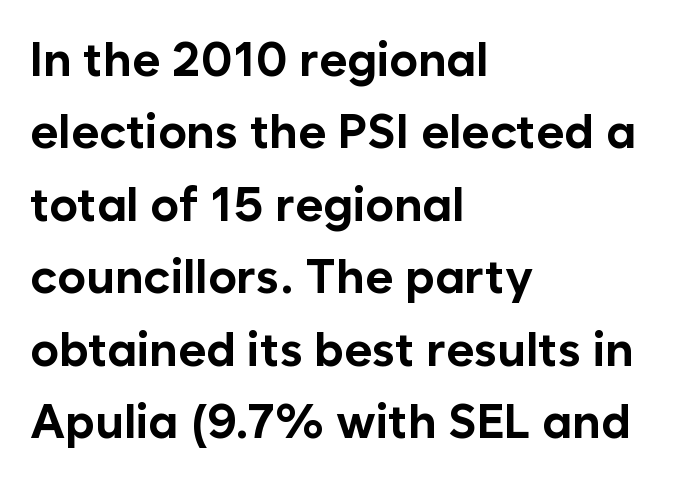
The image shows 48 px bold sans-serif type, upright; set left-aligned, normal line spacing (1.51x), normal letter spacing, not underlined; low stroke contrast and a medium x-height.
